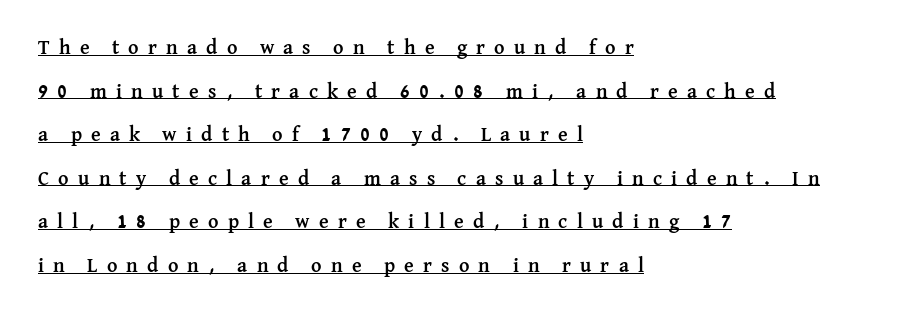
{"italic": "no", "bold": "yes", "underline": "yes", "align": "left", "line_spacing": "loose", "line_spacing_ratio": 2.18, "letter_spacing": "wide", "letter_spacing_em": 0.46, "glyph_px": 20}
